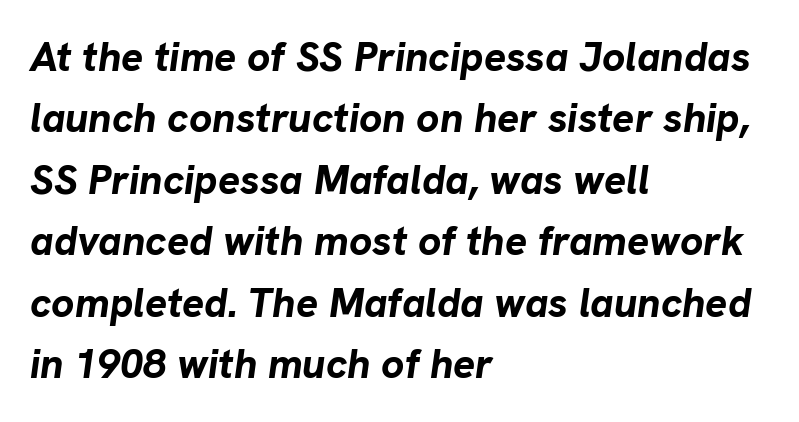
The image shows 41 px bold type, italic (leaning right); set left-aligned, normal line spacing (1.5x), normal letter spacing, not underlined; low stroke contrast and a medium x-height.
